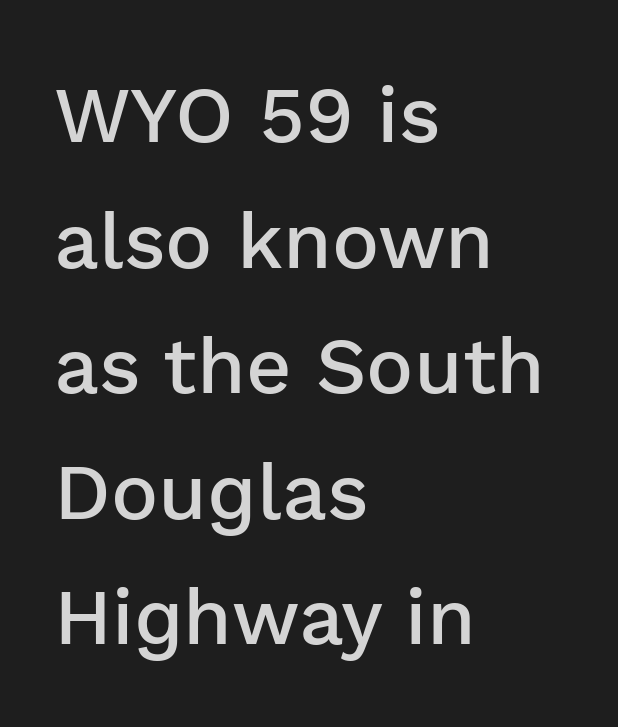
{"serif": "no", "italic": "no", "bold": "semi", "weight": "semibold", "width": "normal", "stroke_contrast": "low", "x_height": "medium", "monospaced": "no", "underline": "no", "align": "left", "line_spacing": "normal", "line_spacing_ratio": 1.59, "letter_spacing": "normal", "letter_spacing_em": 0.0, "glyph_px": 79}
